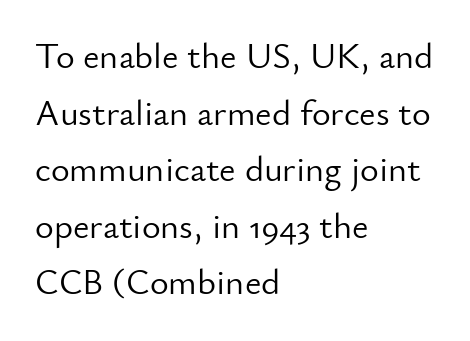
{"serif": "no", "italic": "no", "bold": "no", "weight": "light", "width": "normal", "stroke_contrast": "low", "x_height": "small", "monospaced": "no", "underline": "no", "align": "left", "line_spacing": "normal", "line_spacing_ratio": 1.57, "letter_spacing": "normal", "letter_spacing_em": 0.0, "glyph_px": 36}
